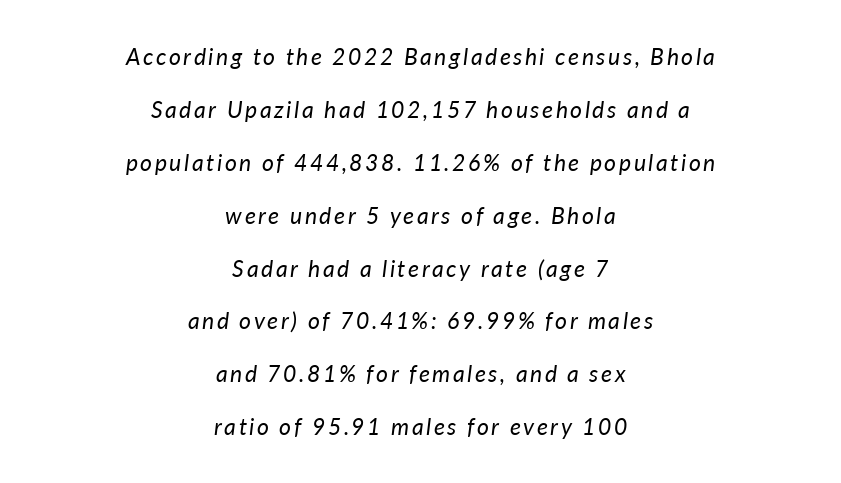
{"italic": "yes", "lean": "right", "slant_degrees": 7, "bold": "no", "underline": "no", "align": "center", "line_spacing": "loose", "line_spacing_ratio": 2.3, "glyph_px": 23}
